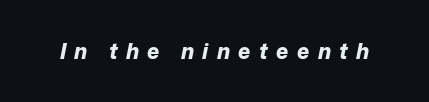
Q: Is the text bold? A: Yes.
Q: Is the text italic (slanted)? A: Yes, it leans right by about 12 degrees.
Q: Is the text underlined? A: No.
Q: Is the spacing between letters normal or unusually wide? A: Unusually wide.
